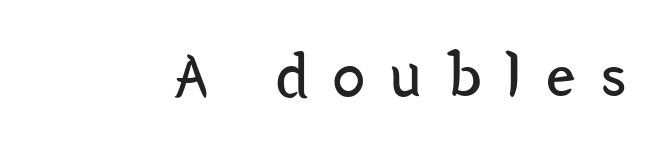
{"serif": "no", "italic": "no", "bold": "no", "weight": "regular", "width": "condensed", "stroke_contrast": "low", "x_height": "medium", "monospaced": "no", "underline": "no", "letter_spacing": "wide", "letter_spacing_em": 0.38, "glyph_px": 65}
